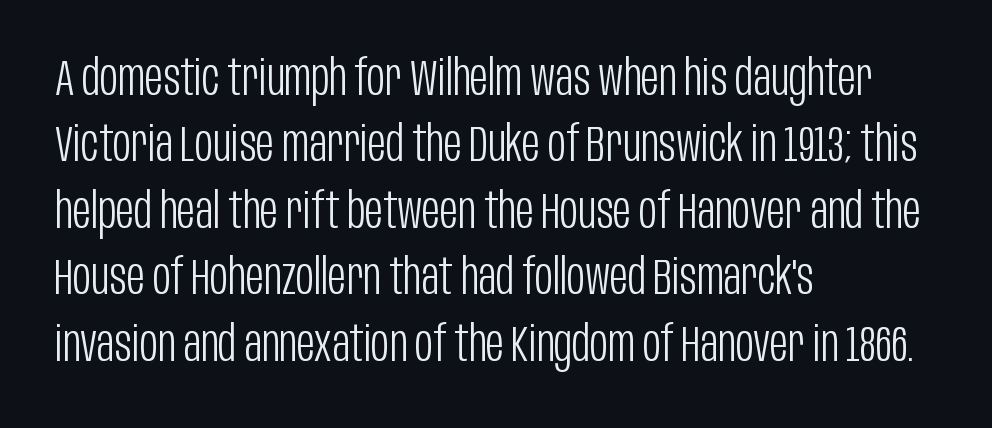
Q: Is the text bold? A: No.
Q: Is the text italic (slanted)? A: No, it is upright.
Q: Is the typeface a serif or a sans-serif typeface? A: Sans-serif.
Q: Is the text underlined? A: No.
Q: How is the paragraph aligned? A: Left-aligned.
Q: Is the spacing between letters normal or unusually wide? A: Normal.
Q: Is the spacing between lines tight, normal or loose? A: Normal.
Q: Width (condensed, normal, or wide)? A: Condensed.
Q: Stroke contrast? A: Low.
Q: x-height? A: Large.
Q: Monospaced? A: No.
